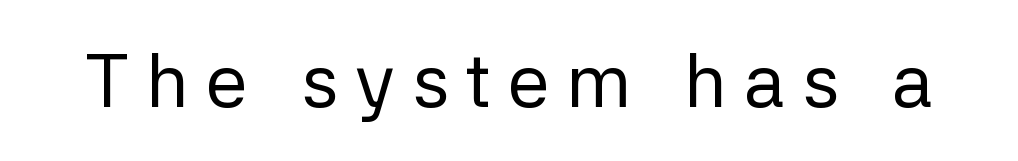
Q: Is the text bold? A: No.
Q: Is the text italic (slanted)? A: No, it is upright.
Q: Is the typeface a serif or a sans-serif typeface? A: Sans-serif.
Q: Is the text underlined? A: No.
Q: Is the spacing between letters normal or unusually wide? A: Unusually wide.
Q: Width (condensed, normal, or wide)? A: Normal.
Q: Stroke contrast? A: Low.
Q: x-height? A: Medium.
Q: Monospaced? A: No.
